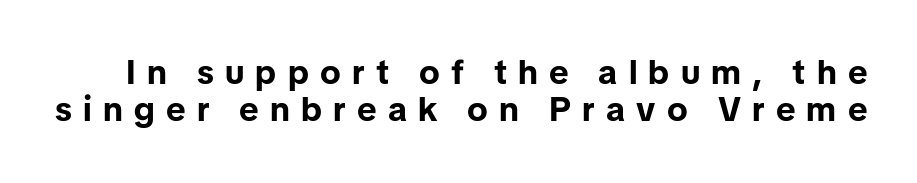
Q: Is the text bold? A: Yes.
Q: Is the text italic (slanted)? A: No, it is upright.
Q: Is the typeface a serif or a sans-serif typeface? A: Sans-serif.
Q: Is the text underlined? A: No.
Q: Is the spacing between letters normal or unusually wide? A: Unusually wide.
Q: Is the spacing between lines tight, normal or loose? A: Tight.
Q: Width (condensed, normal, or wide)? A: Normal.
Q: Stroke contrast? A: Low.
Q: x-height? A: Medium.
Q: Monospaced? A: No.
